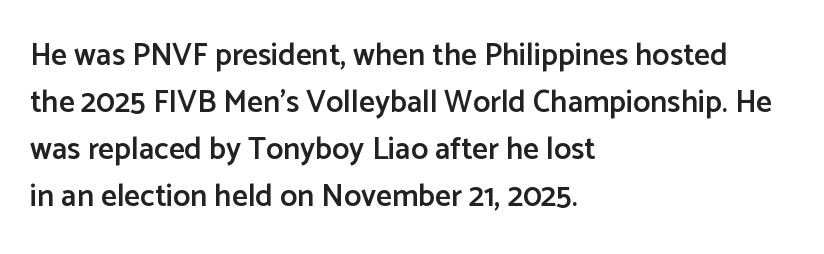
{"serif": "no", "italic": "no", "bold": "semi", "weight": "semibold", "width": "normal", "stroke_contrast": "low", "x_height": "medium", "monospaced": "no", "underline": "no", "align": "left", "line_spacing": "normal", "line_spacing_ratio": 1.52, "letter_spacing": "normal", "letter_spacing_em": 0.0, "glyph_px": 31}
